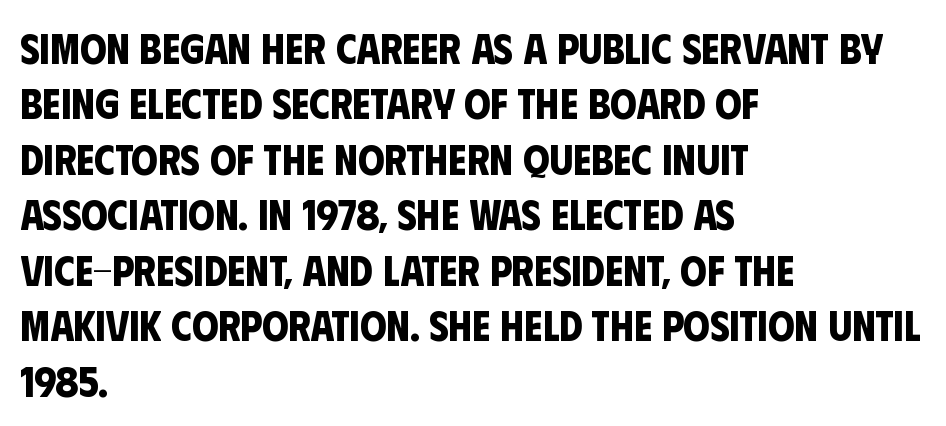
The image shows 42 px bold, condensed sans-serif type; set left-aligned, normal line spacing (1.32x), normal letter spacing, not underlined; low stroke contrast and a large x-height.
